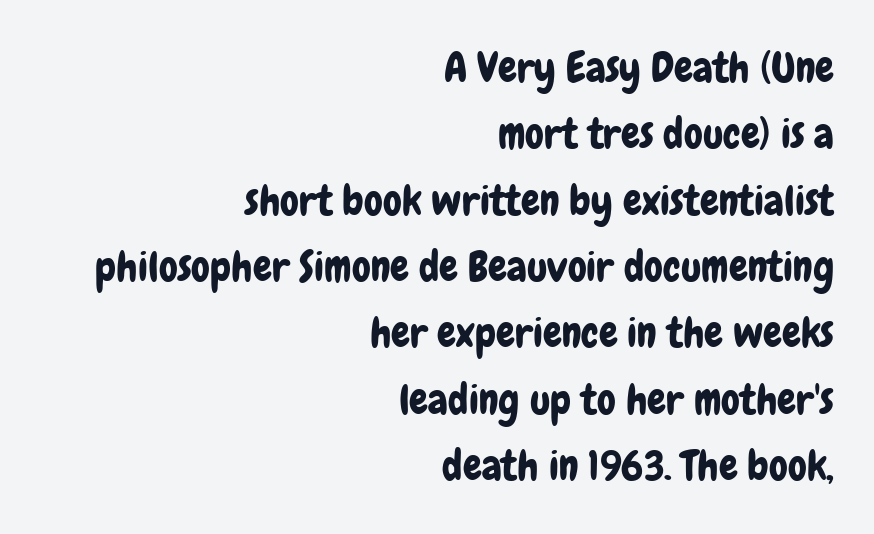
{"serif": "no", "italic": "no", "width": "condensed", "stroke_contrast": "low", "x_height": "medium", "monospaced": "no", "underline": "no", "align": "right", "line_spacing": "normal", "line_spacing_ratio": 1.58, "letter_spacing": "normal", "letter_spacing_em": 0.0, "glyph_px": 42}
